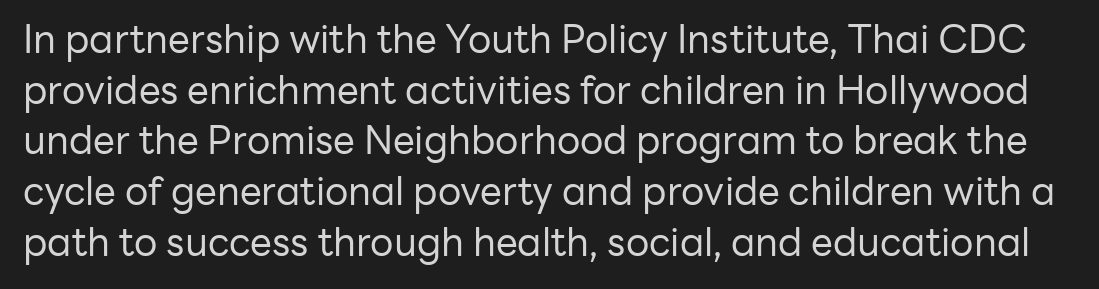
This sample has the flowing, uneven cadence of proportional lettering. Vertical strokes here are truly vertical. Stroke mass is kept to a normal reading level or below. Look at the bottom of the vertical strokes: they stop flat, with no serifs.
